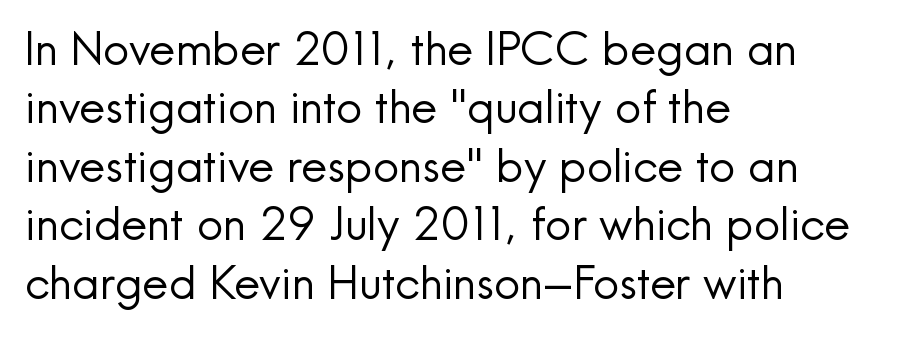
{"serif": "no", "italic": "no", "bold": "no", "weight": "regular", "width": "normal", "x_height": "small", "monospaced": "no", "underline": "no", "align": "left", "line_spacing": "normal", "line_spacing_ratio": 1.27, "letter_spacing": "normal", "letter_spacing_em": 0.0, "glyph_px": 46}
